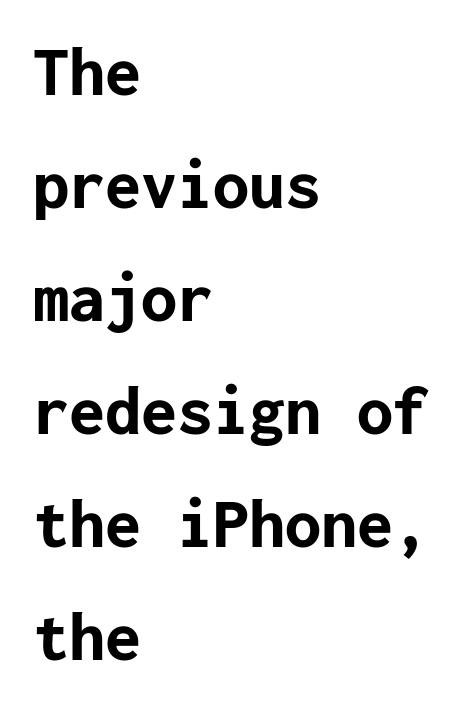
{"serif": "no", "italic": "no", "bold": "yes", "weight": "bold", "width": "normal", "stroke_contrast": "low", "x_height": "medium", "underline": "no", "align": "left", "line_spacing": "normal", "line_spacing_ratio": 1.57, "letter_spacing": "normal", "letter_spacing_em": 0.0, "glyph_px": 72}
